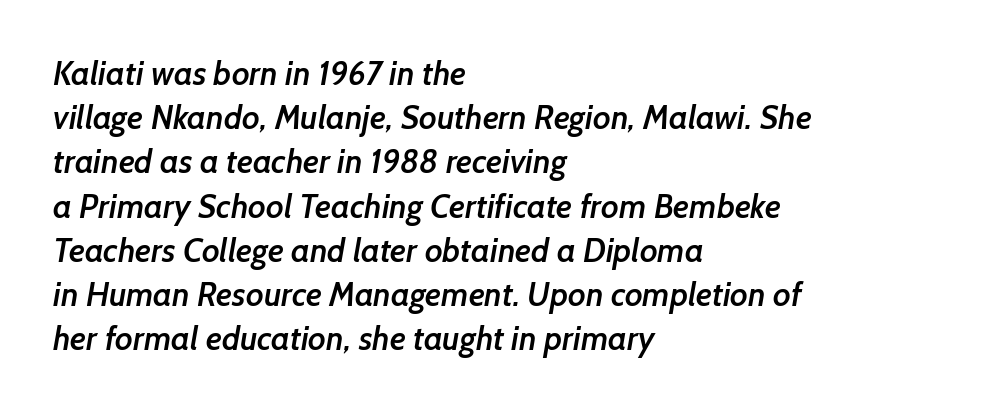
The image shows 33 px semibold sans-serif type; set left-aligned, normal line spacing (1.34x), normal letter spacing, not underlined; low stroke contrast and a medium x-height.
